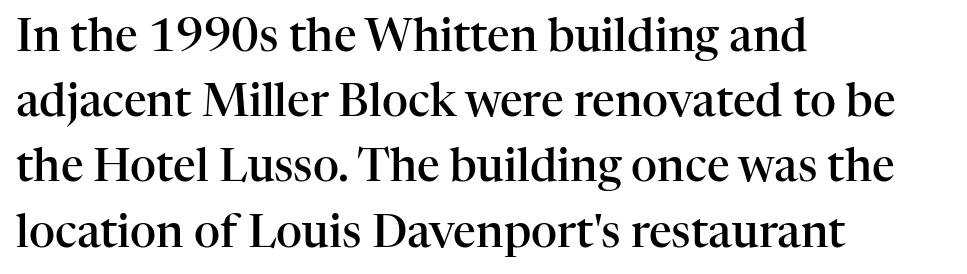
Q: Is the text bold? A: Semi-bold.
Q: Is the text italic (slanted)? A: No, it is upright.
Q: Is the typeface a serif or a sans-serif typeface? A: Serif.
Q: Is the text underlined? A: No.
Q: How is the paragraph aligned? A: Left-aligned.
Q: Is the spacing between letters normal or unusually wide? A: Normal.
Q: Is the spacing between lines tight, normal or loose? A: Normal.
Q: Width (condensed, normal, or wide)? A: Normal.
Q: Stroke contrast? A: High.
Q: x-height? A: Medium.
Q: Monospaced? A: No.
